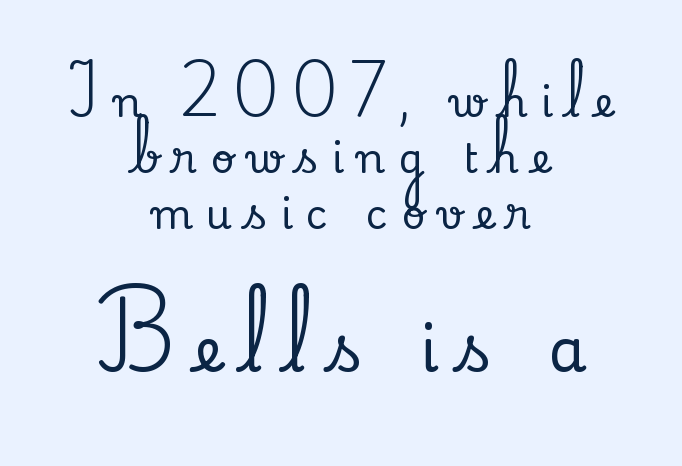
Q: Is the text italic (slanted)? A: No, it is upright.
Q: Is the typeface a serif or a sans-serif typeface? A: Serif.
Q: Is the text underlined? A: No.
Q: How is the paragraph aligned? A: Centered.
Q: Is the spacing between letters normal or unusually wide? A: Unusually wide.
Q: Is the spacing between lines tight, normal or loose? A: Normal.
Q: Which block of text is set in a larger size, the first (top) or the second (bottom)? A: The second (bottom) one.
Q: Width (condensed, normal, or wide)? A: Normal.
Q: Stroke contrast? A: Low.
Q: x-height? A: Small.
Q: Monospaced? A: No.
